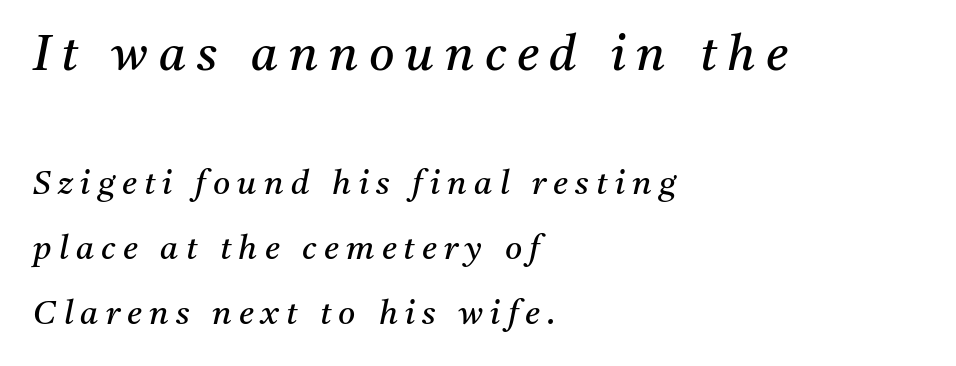
Q: Is the text bold? A: No.
Q: Is the text italic (slanted)? A: Yes, it leans right by about 11 degrees.
Q: Is the typeface a serif or a sans-serif typeface? A: Serif.
Q: Is the text underlined? A: No.
Q: How is the paragraph aligned? A: Left-aligned.
Q: Is the spacing between letters normal or unusually wide? A: Unusually wide.
Q: Is the spacing between lines tight, normal or loose? A: Loose.
Q: Which block of text is set in a larger size, the first (top) or the second (bottom)? A: The first (top) one.
Q: Width (condensed, normal, or wide)? A: Normal.
Q: Stroke contrast? A: Medium.
Q: x-height? A: Medium.
Q: Monospaced? A: No.
